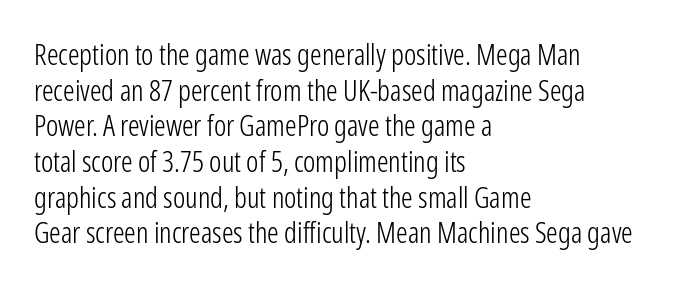
The image shows 29 px light, condensed sans-serif type, upright; set left-aligned, line spacing 1.23x, normal letter spacing, not underlined; low stroke contrast and a medium x-height.
